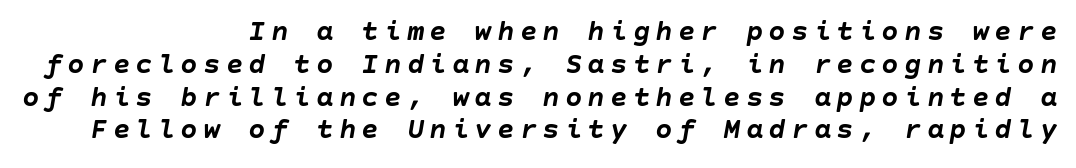
Q: Is the text bold? A: Yes.
Q: Is the text italic (slanted)? A: Yes, it leans right by about 10 degrees.
Q: Is the text underlined? A: No.
Q: How is the paragraph aligned? A: Right-aligned.
Q: Is the spacing between lines tight, normal or loose? A: Tight.
Q: Width (condensed, normal, or wide)? A: Normal.
Q: Stroke contrast? A: Low.
Q: x-height? A: Large.
